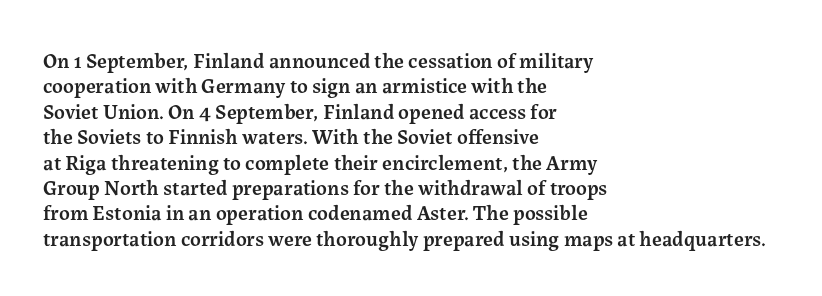
Characters follow at the spacing the type designer built in. Quick note: underline off. Line beginnings align vertically; line endings do not. Does the lettering tilt? It doesn't — this is upright. This is moderately heavy type, rendered in semibold.
